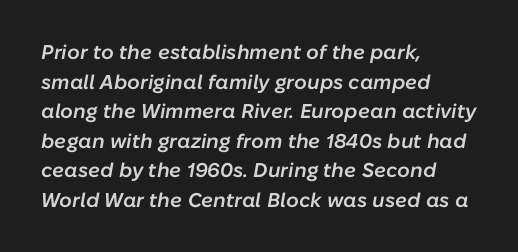
Compared with ordinary roman type, these characters are visibly tilted. Honestly, the row spacing looks completely unremarkable. Typeset ragged right — the left edge is the straight one. Look at the stroke-to-counter ratio: somewhat heavy, a semibold.
